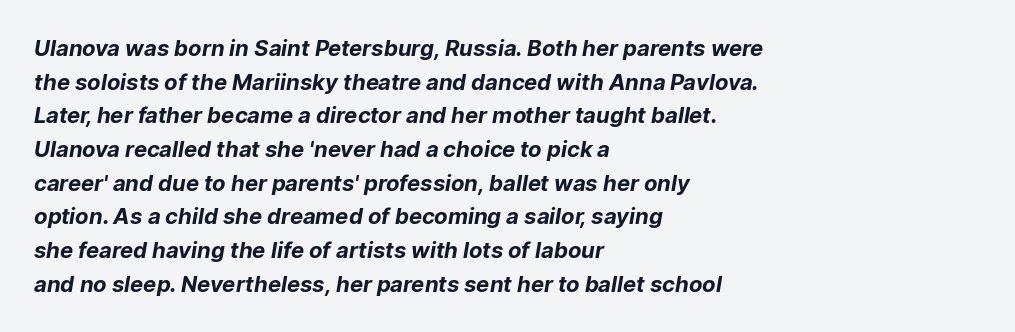
The image shows 22 px bold type; set left-aligned, normal line spacing (1.53x), normal letter spacing, not underlined.
